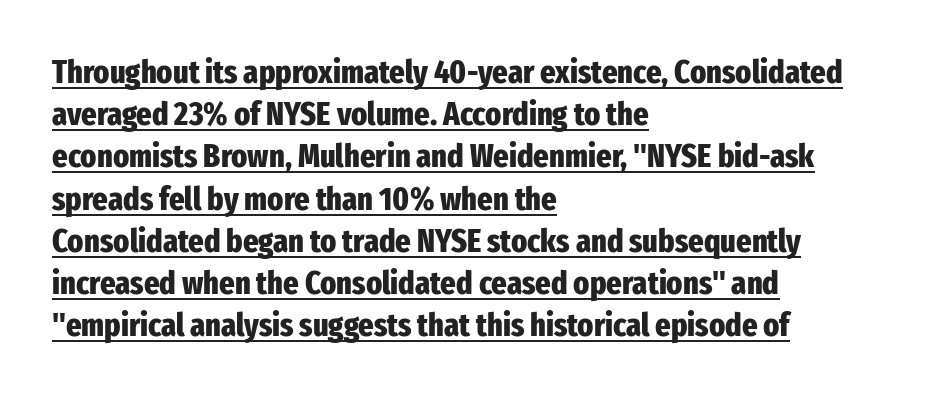
This sample uses a sans-serif face. Notice how descenders clear the ascenders below comfortably — that's standard leading. Leftover space on each line is placed entirely after the last word. Tracking here is standard; glyphs follow each other at the usual distance. Vertical strokes here are truly vertical.
